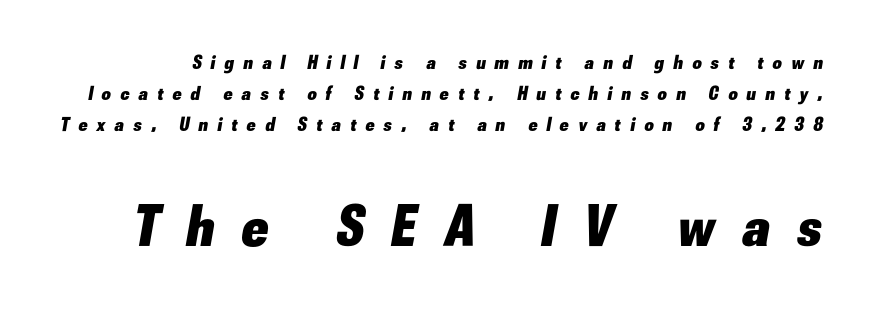
An italicized treatment has been applied to the whole sample. Anything drawn beneath the words? Only blank space. You'd pick this weight for a headline — it's a proper bold. The tracking reads as deliberately expanded to a designer's eye. Compared with typical paragraphs, the rows here are spaced about the same. Visually, the bottom section dominates because its glyphs are scaled up.
